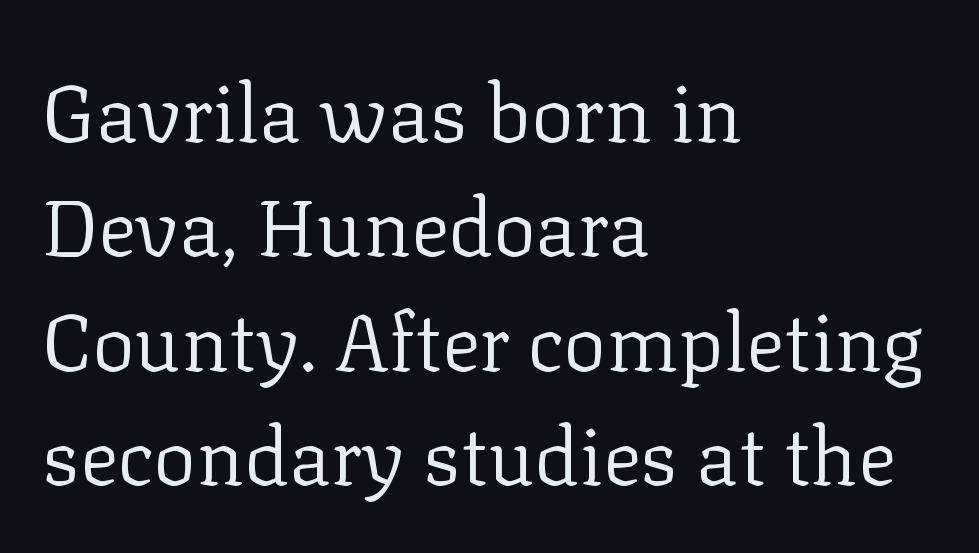
The image shows 80 px regular-weight serif type, upright; set left-aligned, normal line spacing (1.43x), normal letter spacing, not underlined; low stroke contrast and a medium x-height.
